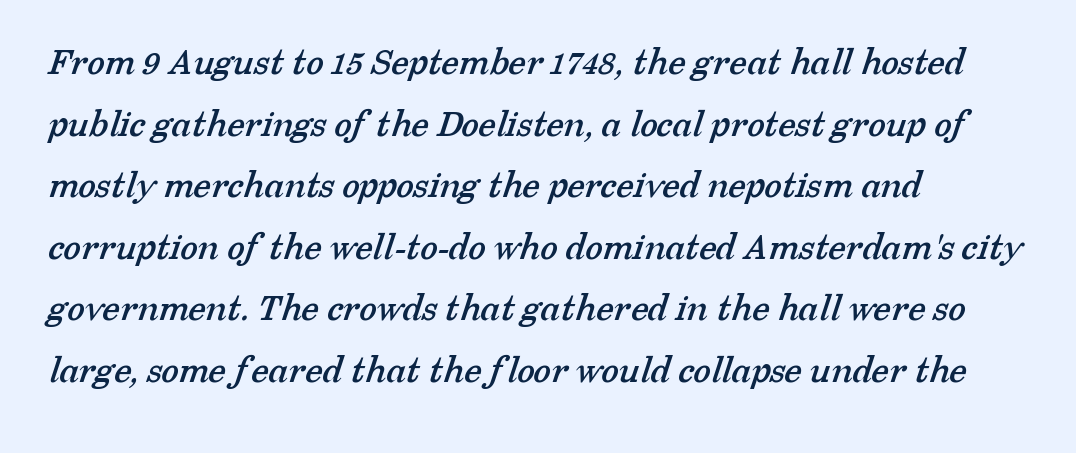
Q: Is the typeface a serif or a sans-serif typeface? A: Serif.
Q: Is the text underlined? A: No.
Q: How is the paragraph aligned? A: Left-aligned.
Q: Is the spacing between letters normal or unusually wide? A: Normal.
Q: Is the spacing between lines tight, normal or loose? A: Normal.
Q: Width (condensed, normal, or wide)? A: Normal.
Q: Stroke contrast? A: Low.
Q: x-height? A: Medium.
Q: Monospaced? A: No.
